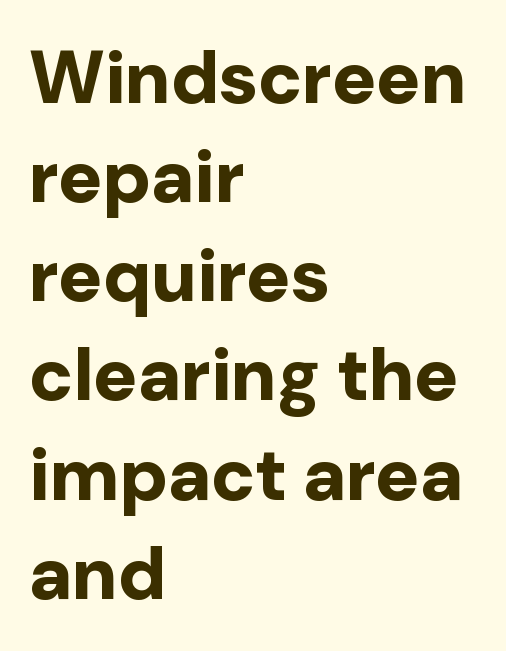
The image shows 74 px bold sans-serif type, upright; set left-aligned, normal line spacing (1.34x), normal letter spacing, not underlined; low stroke contrast and a medium x-height.
